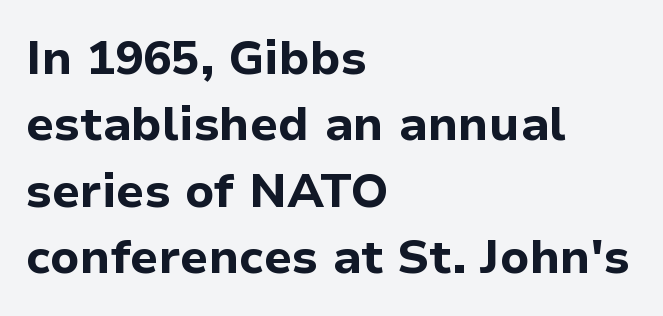
Q: Is the text bold? A: Yes.
Q: Is the text italic (slanted)? A: No, it is upright.
Q: Is the typeface a serif or a sans-serif typeface? A: Sans-serif.
Q: Is the text underlined? A: No.
Q: How is the paragraph aligned? A: Left-aligned.
Q: Is the spacing between letters normal or unusually wide? A: Normal.
Q: Is the spacing between lines tight, normal or loose? A: Normal.
Q: Width (condensed, normal, or wide)? A: Normal.
Q: Stroke contrast? A: Low.
Q: x-height? A: Medium.
Q: Monospaced? A: No.
